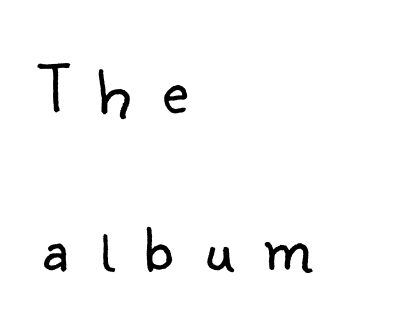
The specimen reads as upright at a glance. Think of a printed novel: that variable character pitch is what you see here. Weight: in the light-to-regular range. Any mark beneath the type? The region is blank.
